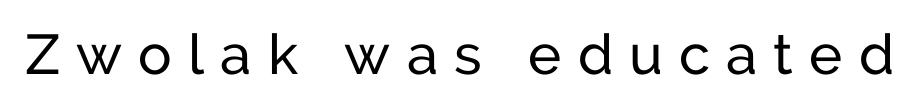
The image shows 56 px regular-weight sans-serif type, upright; set unusually wide letter spacing (+0.29 em), not underlined; low stroke contrast and a medium x-height.
